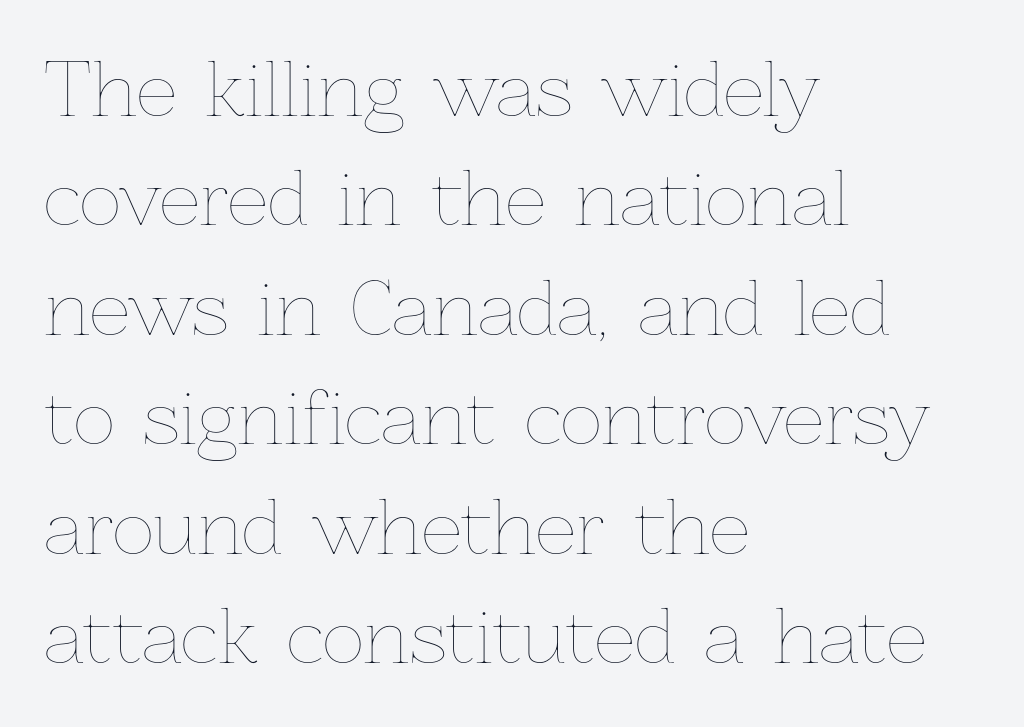
The weight would be labelled regular, book, light, or lighter still. Underline: absent. The lines sit at an ordinary, default distance from one another. Each letter keeps its own natural width here, so spacing adapts to shape. The letterforms sit shoulder to shoulder at normal distance.
